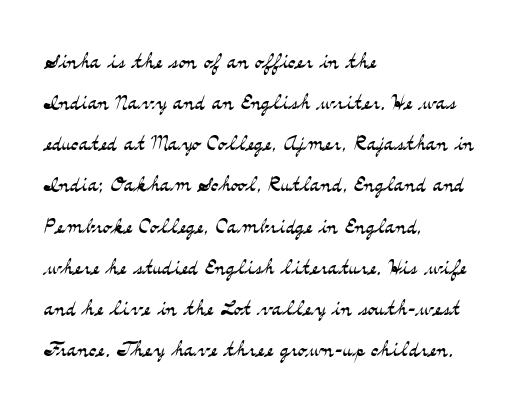
{"serif": "yes", "bold": "no", "weight": "light", "width": "wide", "stroke_contrast": "medium", "x_height": "small", "monospaced": "no", "underline": "no", "align": "left", "line_spacing": "normal", "line_spacing_ratio": 1.47, "letter_spacing": "normal", "letter_spacing_em": 0.0, "glyph_px": 28}
